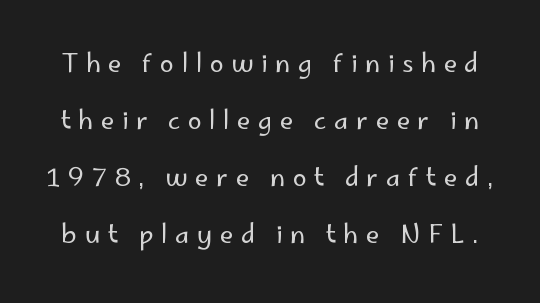
Q: Is the text bold? A: No.
Q: Is the text italic (slanted)? A: No, it is upright.
Q: Is the text underlined? A: No.
Q: Is the spacing between letters normal or unusually wide? A: Unusually wide.
Q: Is the spacing between lines tight, normal or loose? A: Loose.
